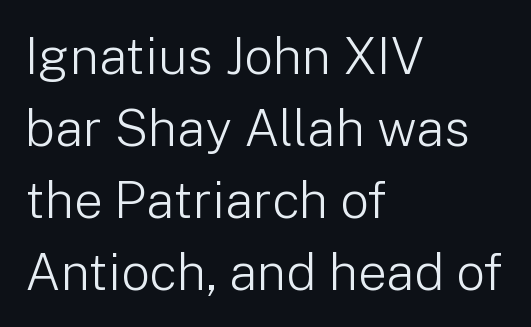
Q: Is the text bold? A: No.
Q: Is the text italic (slanted)? A: No, it is upright.
Q: Is the typeface a serif or a sans-serif typeface? A: Sans-serif.
Q: Is the text underlined? A: No.
Q: How is the paragraph aligned? A: Left-aligned.
Q: Is the spacing between letters normal or unusually wide? A: Normal.
Q: Is the spacing between lines tight, normal or loose? A: Normal.
Q: Width (condensed, normal, or wide)? A: Normal.
Q: Stroke contrast? A: Low.
Q: x-height? A: Medium.
Q: Monospaced? A: No.
